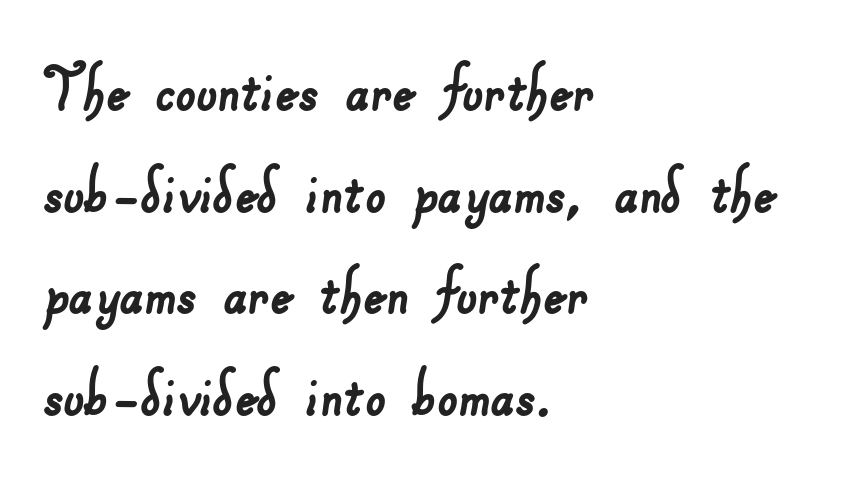
The image shows 72 px sans-serif type; set left-aligned, normal line spacing (1.41x), normal letter spacing, not underlined; low stroke contrast and a small x-height.
